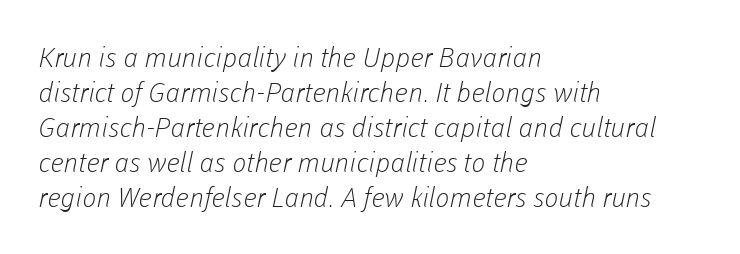
The image shows 27 px text type; set left-aligned, normal line spacing (1.3x), normal letter spacing, not underlined.
